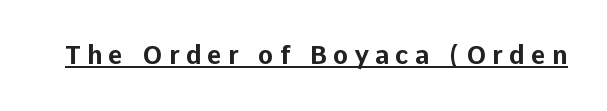
Q: Is the text bold? A: Yes.
Q: Is the text italic (slanted)? A: No, it is upright.
Q: Is the text underlined? A: Yes.
Q: Is the spacing between letters normal or unusually wide? A: Unusually wide.
